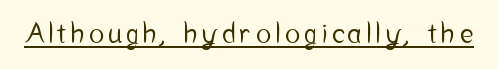
The image shows 28 px condensed sans-serif type, upright; set underlined; low stroke contrast and a medium x-height.
